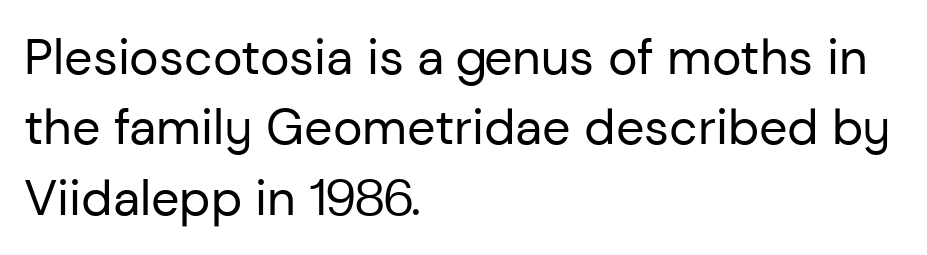
{"serif": "no", "italic": "no", "bold": "no", "weight": "regular", "width": "normal", "stroke_contrast": "low", "x_height": "medium", "monospaced": "no", "underline": "no", "align": "left", "line_spacing": "normal", "line_spacing_ratio": 1.41, "letter_spacing": "normal", "letter_spacing_em": 0.0, "glyph_px": 50}
